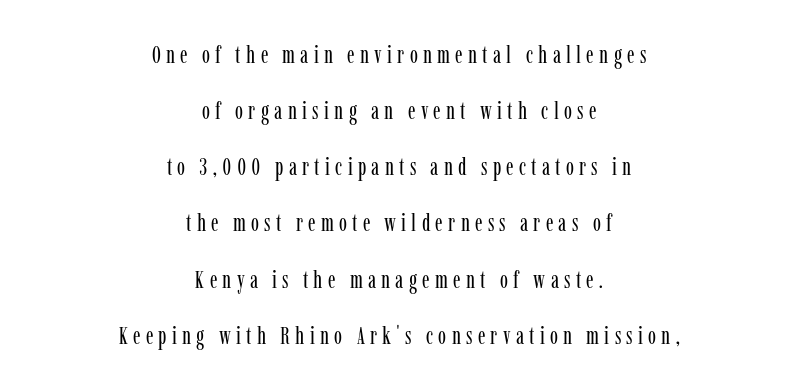
The image shows 24 px text type, upright; set centered, loose line spacing (2.34x), unusually wide letter spacing (+0.22 em), not underlined.
